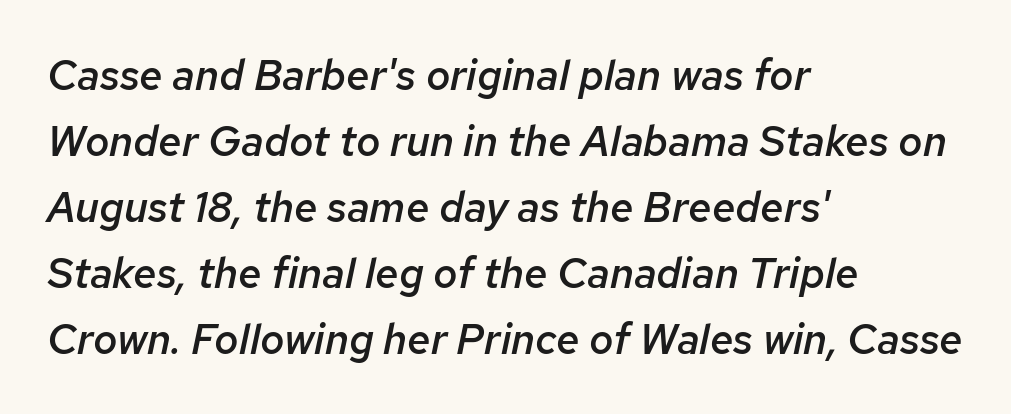
{"italic": "yes", "lean": "right", "slant_degrees": 12, "bold": "semi", "weight": "semibold", "width": "normal", "stroke_contrast": "low", "x_height": "medium", "monospaced": "no", "underline": "no", "align": "left", "line_spacing": "normal", "line_spacing_ratio": 1.57, "letter_spacing": "normal", "letter_spacing_em": 0.0, "glyph_px": 42}
